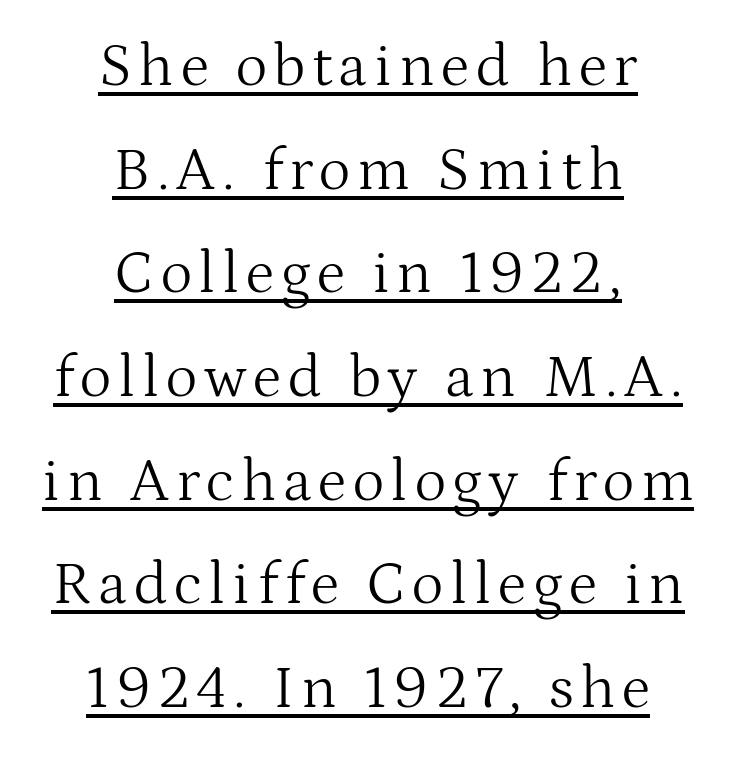
{"serif": "yes", "italic": "no", "bold": "no", "weight": "light", "width": "normal", "stroke_contrast": "medium", "x_height": "medium", "monospaced": "no", "underline": "yes", "align": "center", "line_spacing": "normal", "line_spacing_ratio": 1.7, "glyph_px": 61}
